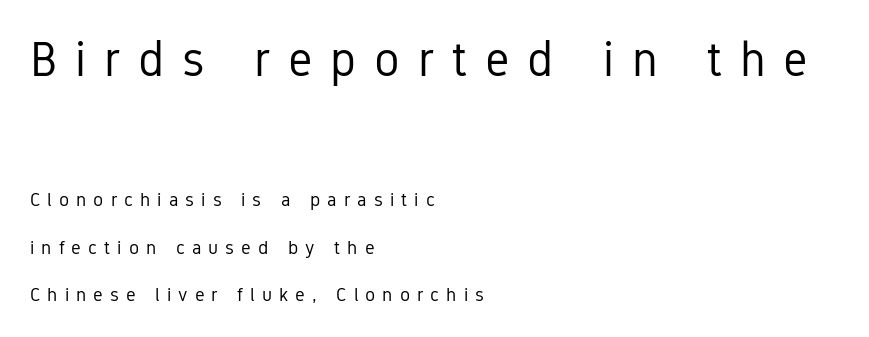
Q: Is the text bold? A: No.
Q: Is the text italic (slanted)? A: No, it is upright.
Q: Is the typeface a serif or a sans-serif typeface? A: Sans-serif.
Q: Is the text underlined? A: No.
Q: How is the paragraph aligned? A: Left-aligned.
Q: Is the spacing between letters normal or unusually wide? A: Unusually wide.
Q: Is the spacing between lines tight, normal or loose? A: Loose.
Q: Which block of text is set in a larger size, the first (top) or the second (bottom)? A: The first (top) one.
Q: Width (condensed, normal, or wide)? A: Condensed.
Q: Stroke contrast? A: Low.
Q: x-height? A: Medium.
Q: Monospaced? A: No.
